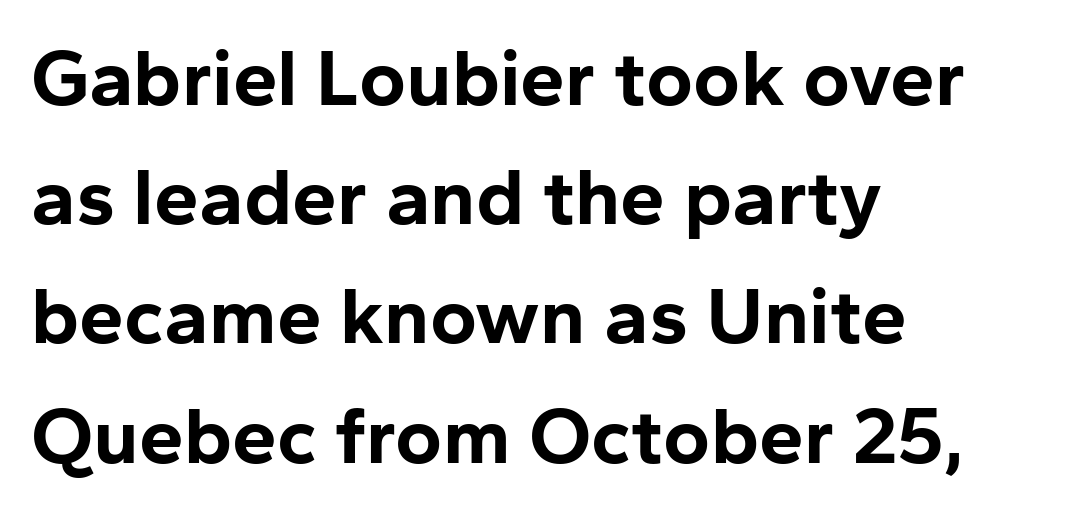
The image shows 80 px bold sans-serif type, upright; set left-aligned, normal line spacing (1.49x), normal letter spacing, not underlined; low stroke contrast and a medium x-height.
